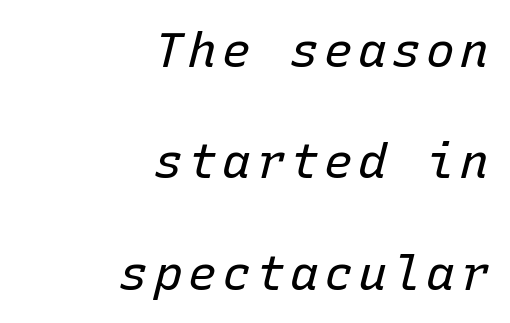
Q: Is the text bold? A: No.
Q: Is the text italic (slanted)? A: Yes, it leans right by about 15 degrees.
Q: Is the text underlined? A: No.
Q: How is the paragraph aligned? A: Right-aligned.
Q: Is the spacing between lines tight, normal or loose? A: Loose.
Q: Width (condensed, normal, or wide)? A: Normal.
Q: Stroke contrast? A: Low.
Q: x-height? A: Medium.
Q: Monospaced? A: Yes.
